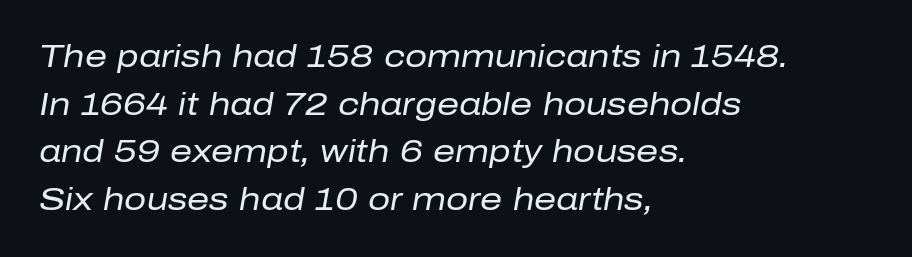
Q: Is the text bold? A: No.
Q: Is the text italic (slanted)? A: Yes, it leans right by about 10 degrees.
Q: Is the text underlined? A: No.
Q: How is the paragraph aligned? A: Left-aligned.
Q: Is the spacing between letters normal or unusually wide? A: Normal.
Q: Is the spacing between lines tight, normal or loose? A: Normal.
Q: Width (condensed, normal, or wide)? A: Normal.
Q: Stroke contrast? A: Low.
Q: x-height? A: Medium.
Q: Monospaced? A: No.
